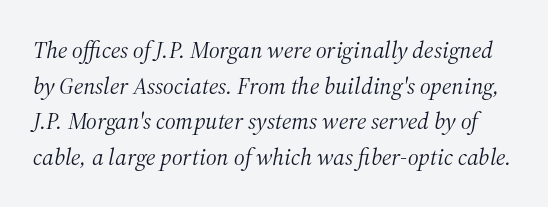
Q: Is the text bold? A: No.
Q: Is the text italic (slanted)? A: Yes, it leans right by about 12 degrees.
Q: Is the text underlined? A: No.
Q: Is the spacing between letters normal or unusually wide? A: Normal.
Q: Is the spacing between lines tight, normal or loose? A: Normal.
